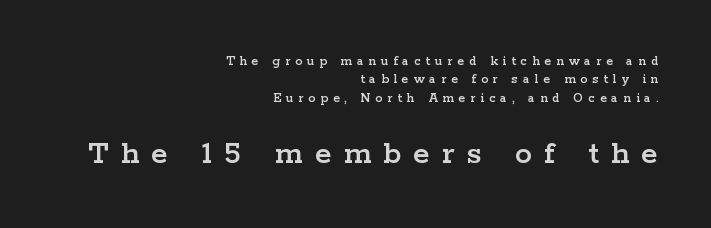
Q: Is the text italic (slanted)? A: No, it is upright.
Q: Is the typeface a serif or a sans-serif typeface? A: Serif.
Q: Is the text underlined? A: No.
Q: How is the paragraph aligned? A: Right-aligned.
Q: Is the spacing between letters normal or unusually wide? A: Unusually wide.
Q: Is the spacing between lines tight, normal or loose? A: Normal.
Q: Which block of text is set in a larger size, the first (top) or the second (bottom)? A: The second (bottom) one.
Q: Width (condensed, normal, or wide)? A: Wide.
Q: Stroke contrast? A: Low.
Q: x-height? A: Medium.
Q: Monospaced? A: No.
